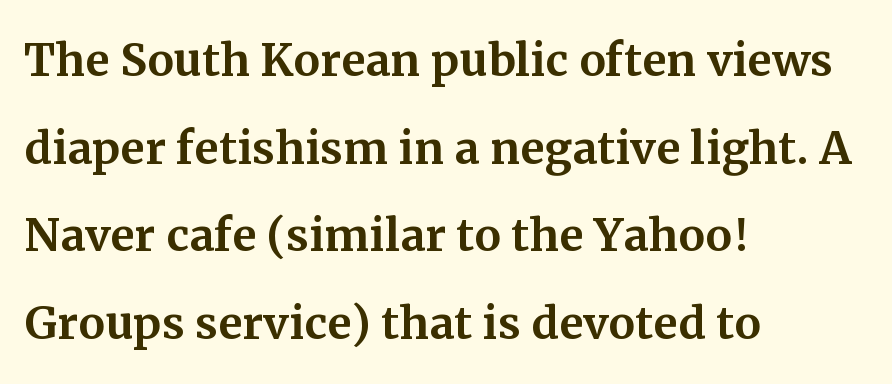
{"serif": "yes", "italic": "no", "width": "normal", "stroke_contrast": "medium", "x_height": "medium", "monospaced": "no", "underline": "no", "align": "left", "line_spacing": "normal", "line_spacing_ratio": 1.46, "letter_spacing": "normal", "letter_spacing_em": 0.0, "glyph_px": 60}
